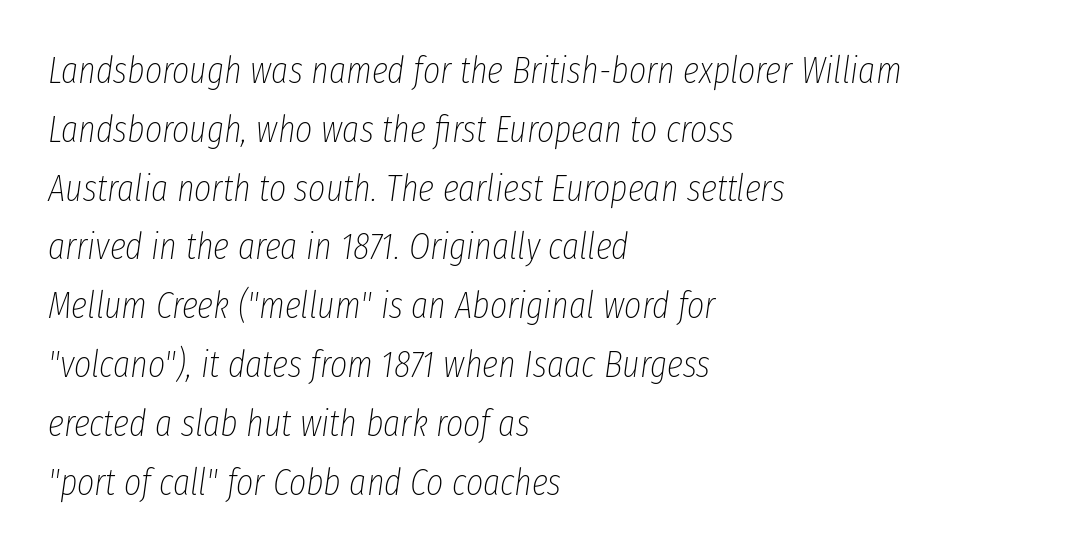
{"italic": "yes", "lean": "right", "slant_degrees": 8, "bold": "no", "weight": "thin", "width": "condensed", "stroke_contrast": "low", "x_height": "medium", "monospaced": "no", "underline": "no", "align": "left", "line_spacing": "normal", "line_spacing_ratio": 1.59, "letter_spacing": "normal", "letter_spacing_em": 0.0, "glyph_px": 37}
